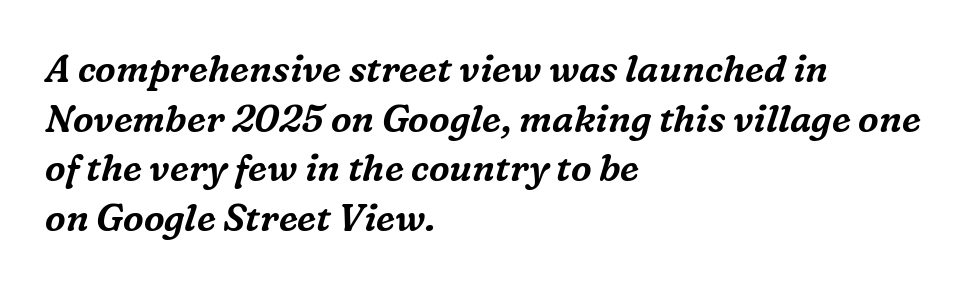
Q: Is the text italic (slanted)? A: Yes, it leans right by about 16 degrees.
Q: Is the typeface a serif or a sans-serif typeface? A: Serif.
Q: Is the text underlined? A: No.
Q: How is the paragraph aligned? A: Left-aligned.
Q: Is the spacing between letters normal or unusually wide? A: Normal.
Q: Is the spacing between lines tight, normal or loose? A: Normal.
Q: Width (condensed, normal, or wide)? A: Normal.
Q: Stroke contrast? A: Medium.
Q: x-height? A: Medium.
Q: Monospaced? A: No.
